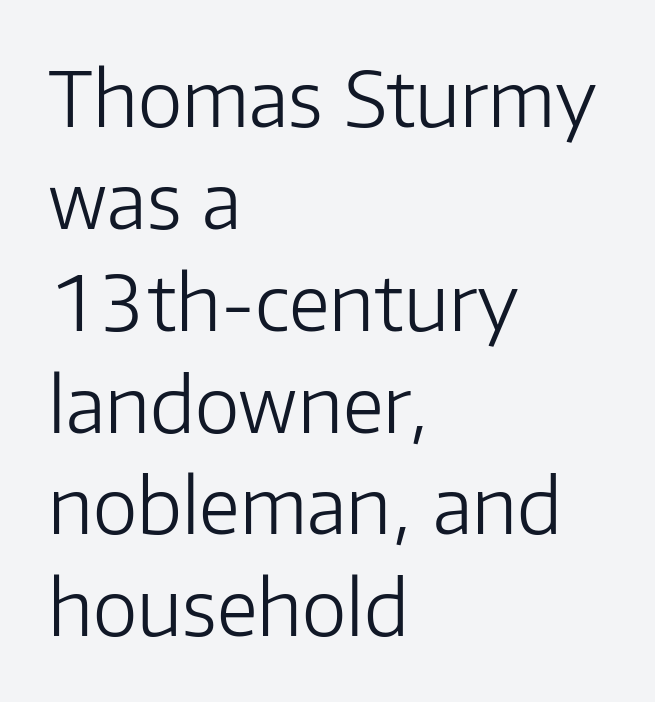
Nobody touched the tracking dial on this one. These lines are rendered in a variable-pitch font. Every row of glyphs begins at an identical x-position on the left. Heft: none added — not bold. The designer went with a sans here, leaving each stem footless. The lines sit at an ordinary, default distance from one another.
